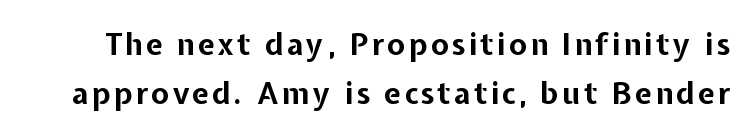
The area under the type is left untouched. This sample has the flowing, uneven cadence of proportional lettering. Observe the absence of serifs on each vertical stroke in this sample. These words are printed bold, with thick strokes throughout. Vertical spacing — default. Characters remain perfectly vertical along every line.
